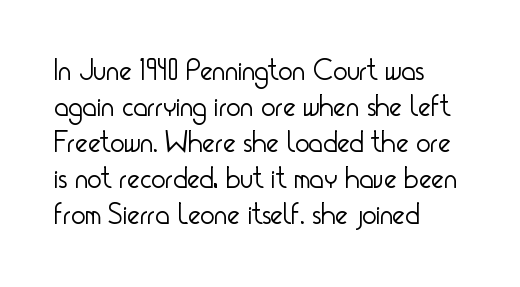
The image shows 30 px light, condensed sans-serif type, upright; set left-aligned, line spacing 1.2x, normal letter spacing, not underlined; low stroke contrast and a small x-height.
